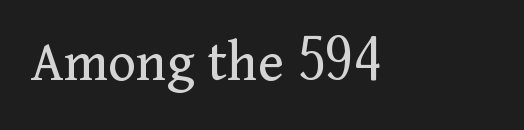
Q: Is the text bold? A: No.
Q: Is the text italic (slanted)? A: No, it is upright.
Q: Is the typeface a serif or a sans-serif typeface? A: Serif.
Q: Is the text underlined? A: No.
Q: Is the spacing between letters normal or unusually wide? A: Normal.
Q: Width (condensed, normal, or wide)? A: Normal.
Q: Stroke contrast? A: Medium.
Q: x-height? A: Medium.
Q: Monospaced? A: No.
